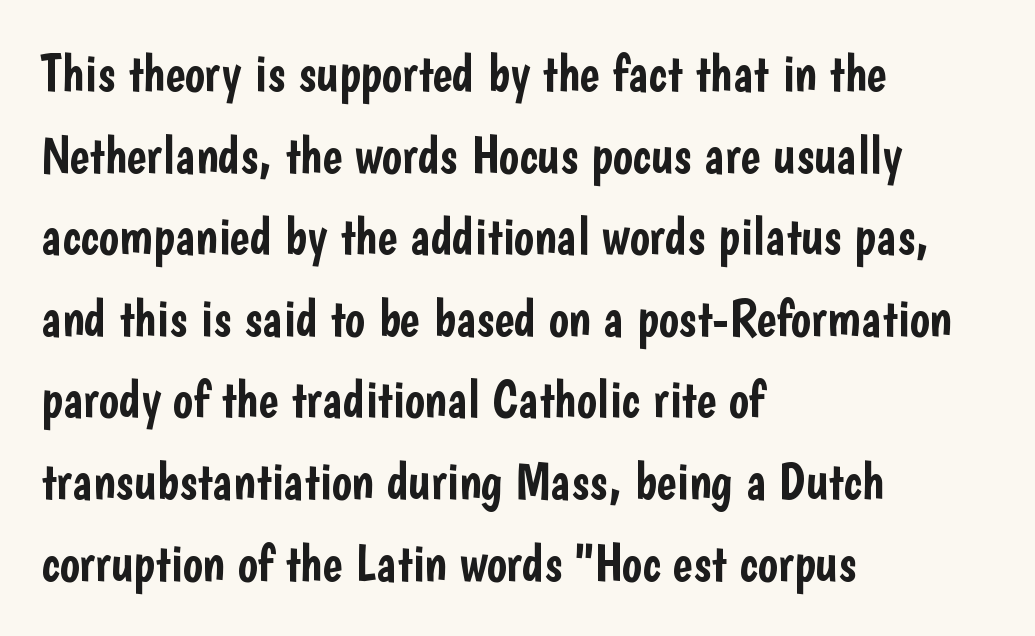
Q: Is the text italic (slanted)? A: No, it is upright.
Q: Is the typeface a serif or a sans-serif typeface? A: Sans-serif.
Q: Is the text underlined? A: No.
Q: How is the paragraph aligned? A: Left-aligned.
Q: Is the spacing between letters normal or unusually wide? A: Normal.
Q: Is the spacing between lines tight, normal or loose? A: Normal.
Q: Width (condensed, normal, or wide)? A: Condensed.
Q: Stroke contrast? A: Low.
Q: x-height? A: Medium.
Q: Monospaced? A: No.
